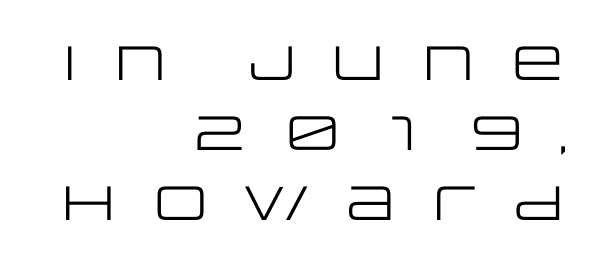
The image shows 48 px regular-weight, wide sans-serif type, upright; set right-aligned, normal line spacing (1.46x), unusually wide letter spacing (+0.36 em), not underlined; low stroke contrast and a large x-height.
